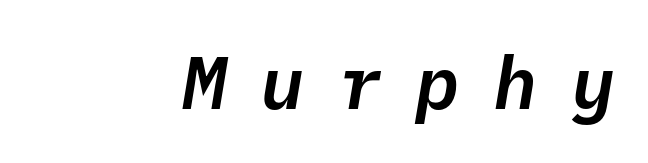
These lines have a slow, spaced-out rhythm from letter to letter. The lettering tilts uniformly, giving the passage an italic look. Descenders are the only things crossing below the line. Is this a fixed-width face? Yes — each glyph sits in an identical cell. Which margin do the lines hug? The right one — the left edge is uneven.
